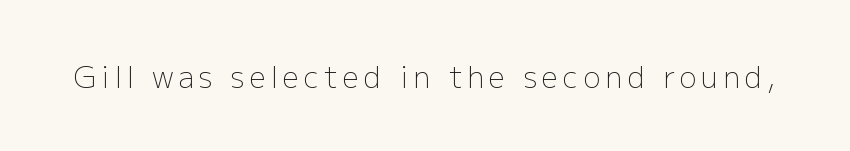
Q: Is the text bold? A: No.
Q: Is the text italic (slanted)? A: No, it is upright.
Q: Is the typeface a serif or a sans-serif typeface? A: Sans-serif.
Q: Is the text underlined? A: No.
Q: Width (condensed, normal, or wide)? A: Normal.
Q: Stroke contrast? A: Low.
Q: x-height? A: Medium.
Q: Monospaced? A: No.
